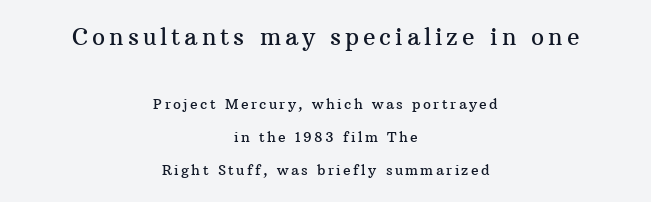
Upright lettering throughout. The rendering shrinks the type as you move from the upper chunk to the lower. This rendering features lettering with no underline. Compared with a flush-left layout, this one balances lines on the center instead. Interline gaps are noticeably wide in this sample.
